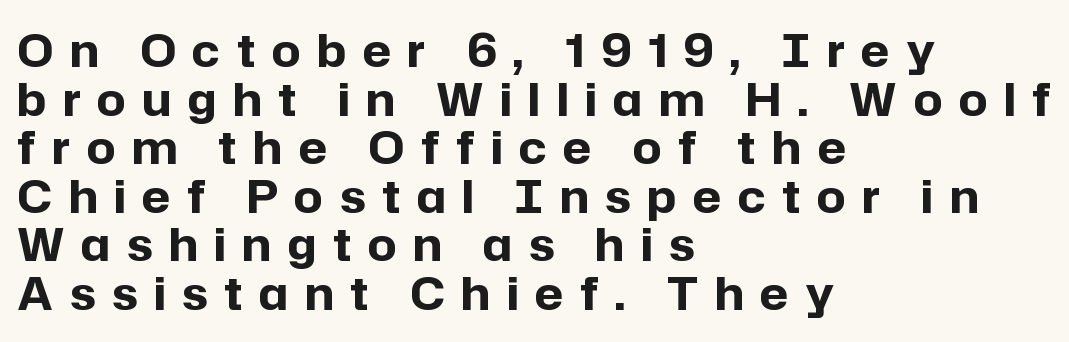
{"serif": "no", "italic": "no", "bold": "yes", "weight": "bold", "width": "normal", "stroke_contrast": "low", "x_height": "medium", "monospaced": "no", "underline": "no", "align": "left", "line_spacing": "tight", "line_spacing_ratio": 1.08, "letter_spacing": "wide", "letter_spacing_em": 0.37, "glyph_px": 45}
